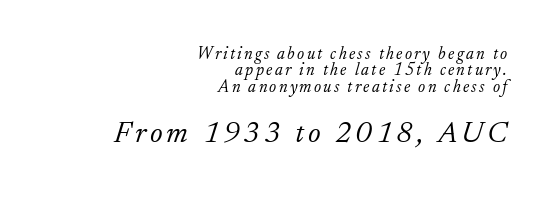
{"serif": "yes", "italic": "yes", "lean": "right", "slant_degrees": 17, "bold": "no", "weight": "light", "width": "normal", "stroke_contrast": "low", "x_height": "small", "monospaced": "no", "underline": "no", "align": "right", "line_spacing": "tight", "line_spacing_ratio": 0.97, "larger_block": "second", "size_ratio": 1.76, "glyph_px": 30}
